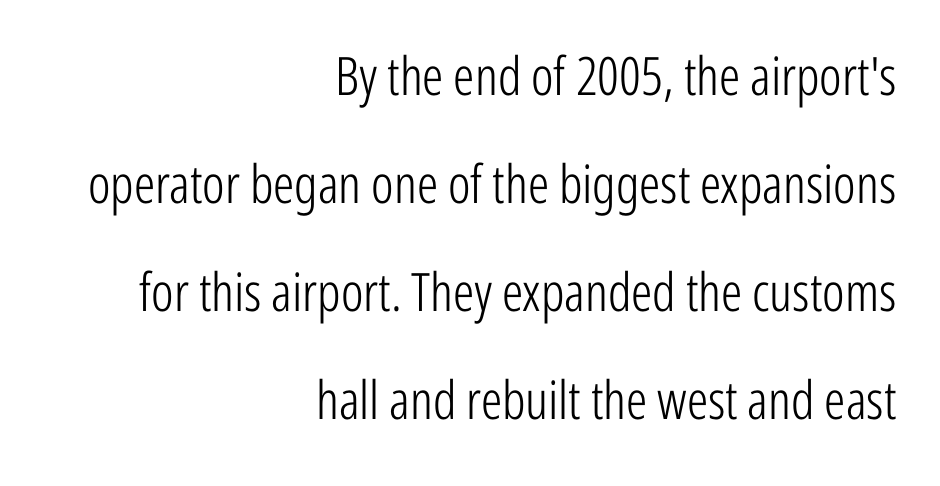
The image shows 53 px light, condensed sans-serif type, upright; set right-aligned, loose line spacing (2.04x), normal letter spacing, not underlined; low stroke contrast and a medium x-height.
